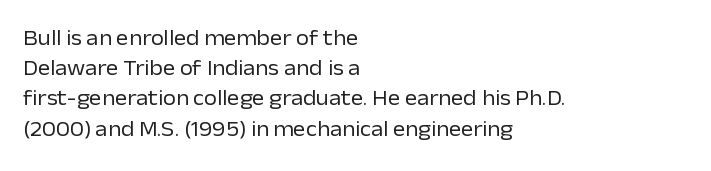
Q: Is the text bold? A: No.
Q: Is the text italic (slanted)? A: No, it is upright.
Q: Is the text underlined? A: No.
Q: How is the paragraph aligned? A: Left-aligned.
Q: Is the spacing between letters normal or unusually wide? A: Normal.
Q: Is the spacing between lines tight, normal or loose? A: Normal.
